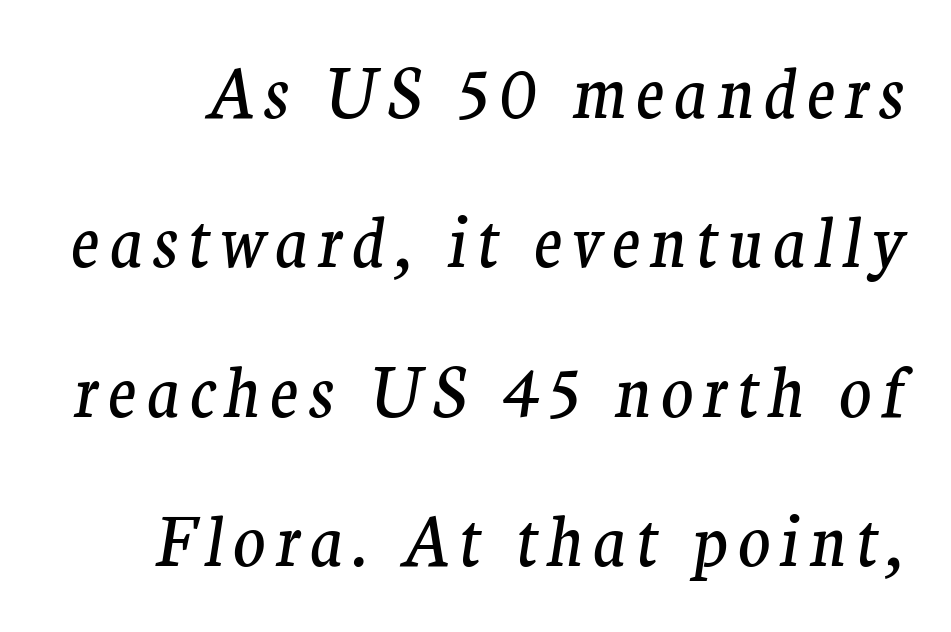
Q: Is the text bold? A: No.
Q: Is the text italic (slanted)? A: Yes, it leans right by about 9 degrees.
Q: Is the typeface a serif or a sans-serif typeface? A: Serif.
Q: Is the text underlined? A: No.
Q: Is the spacing between lines tight, normal or loose? A: Loose.
Q: Width (condensed, normal, or wide)? A: Normal.
Q: Stroke contrast? A: Medium.
Q: x-height? A: Medium.
Q: Monospaced? A: No.
